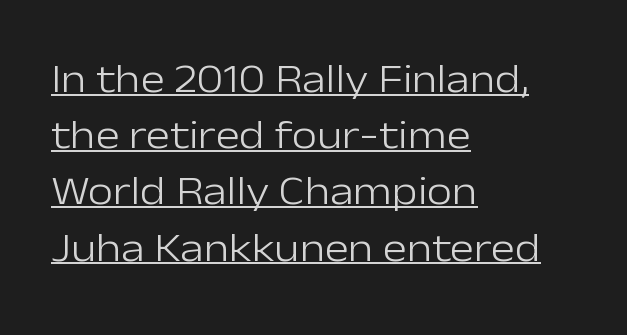
The image shows 41 px light sans-serif type, upright; set left-aligned, normal line spacing (1.37x), normal letter spacing, underlined; low stroke contrast and a medium x-height.
